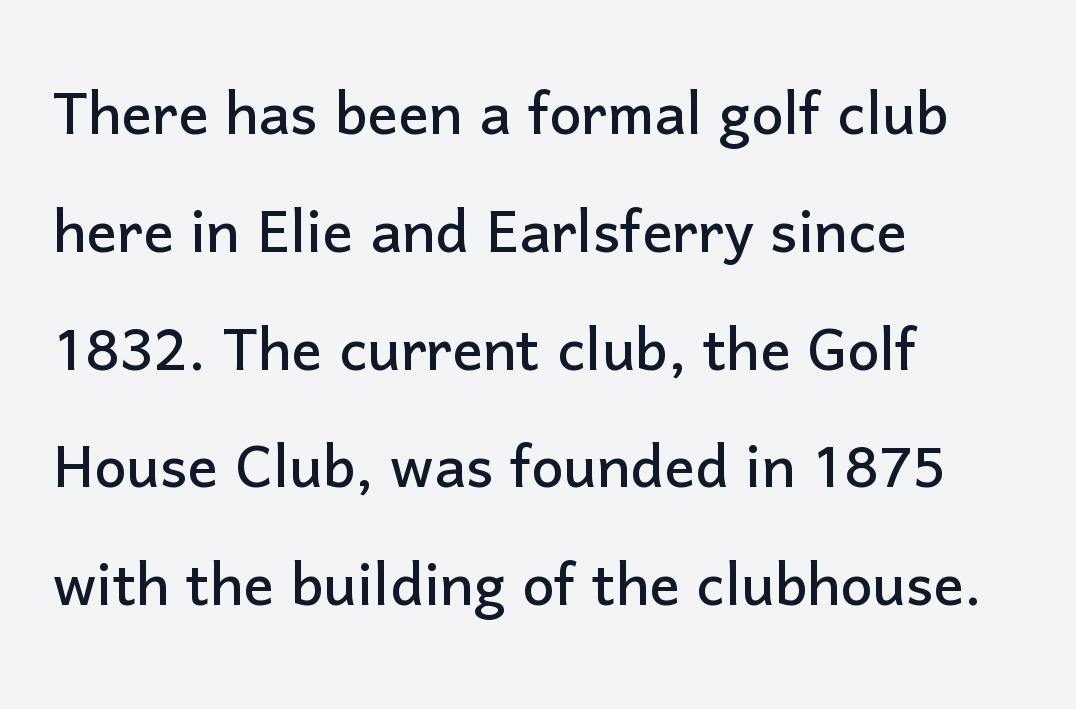
Q: Is the text italic (slanted)? A: No, it is upright.
Q: Is the typeface a serif or a sans-serif typeface? A: Sans-serif.
Q: Is the text underlined? A: No.
Q: How is the paragraph aligned? A: Left-aligned.
Q: Is the spacing between letters normal or unusually wide? A: Normal.
Q: Is the spacing between lines tight, normal or loose? A: Normal.
Q: Width (condensed, normal, or wide)? A: Normal.
Q: Stroke contrast? A: Low.
Q: x-height? A: Medium.
Q: Monospaced? A: No.
